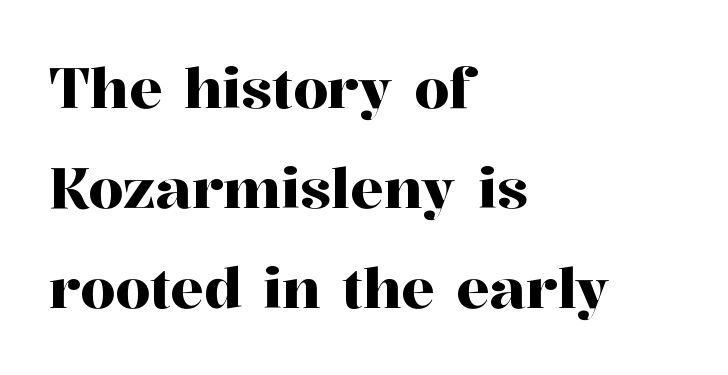
Only glyphs here, with clear space below each row. Varying glyph widths throughout — classic text-font behaviour. Check where the strokes stop: tiny serifs finish them off. Notice how the passage keeps a crisp vertical edge on the left only. The gaps between neighbouring characters are ordinary and unremarkable. Italic: no, the glyphs are upright roman.
